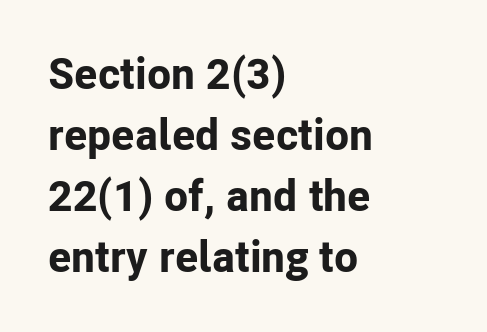
Q: Is the text bold? A: Yes.
Q: Is the text italic (slanted)? A: No, it is upright.
Q: Is the typeface a serif or a sans-serif typeface? A: Sans-serif.
Q: Is the text underlined? A: No.
Q: How is the paragraph aligned? A: Left-aligned.
Q: Is the spacing between letters normal or unusually wide? A: Normal.
Q: Is the spacing between lines tight, normal or loose? A: Normal.
Q: Width (condensed, normal, or wide)? A: Normal.
Q: Stroke contrast? A: Low.
Q: x-height? A: Medium.
Q: Monospaced? A: No.
